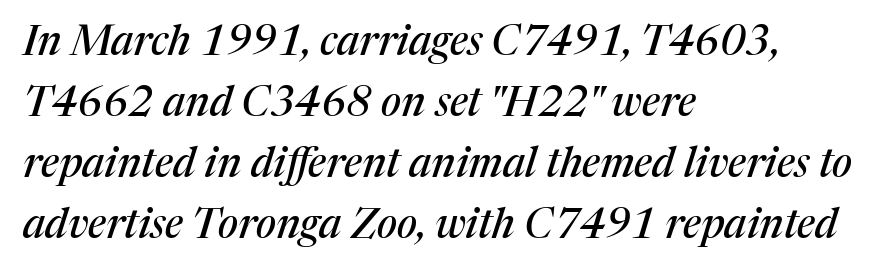
The image shows 41 px serif type, italic (leaning right); set left-aligned, normal line spacing (1.49x), normal letter spacing, not underlined; medium stroke contrast and a medium x-height.
